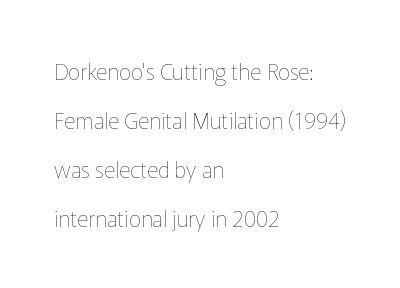
{"italic": "no", "bold": "no", "underline": "no", "align": "left", "line_spacing": "loose", "line_spacing_ratio": 2.22, "letter_spacing": "normal", "letter_spacing_em": 0.0, "glyph_px": 22}
